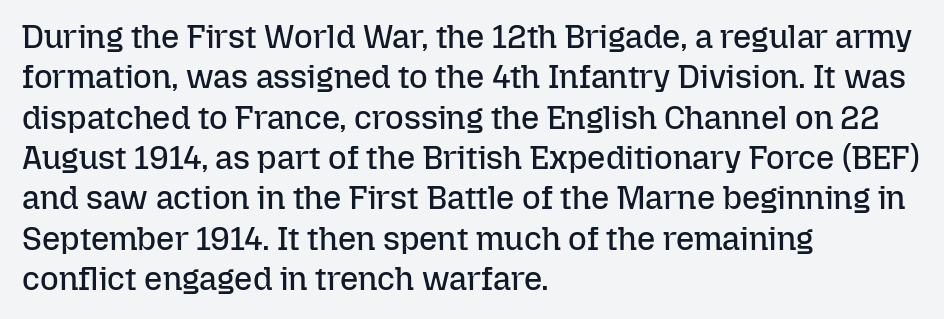
A typesetter would call this zero additional tracking. You could not count columns in this text — the font is proportionally spaced. In terms of posture, this sample is upright. Heft: none added — not bold. Underline: absent.
